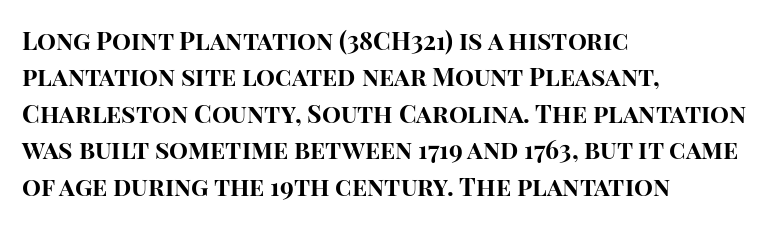
The image shows 25 px bold type, upright; set left-aligned, normal line spacing (1.46x), normal letter spacing, not underlined.
